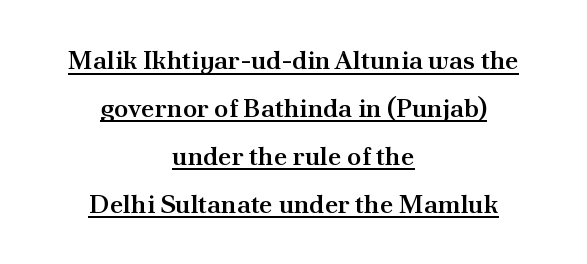
The image shows 26 px text type, upright; set centered, line spacing 1.84x, normal letter spacing, underlined.
